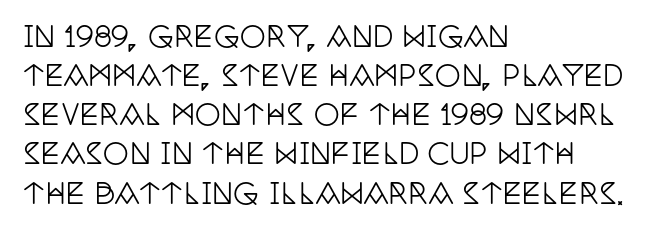
This rendering leaves character spacing at its baseline value. The paragraph has a hard left edge and a soft right edge. The letters advance in unequal steps, a hallmark of proportional type. Little horizontal feet cap the strokes, marking this as serif type.
